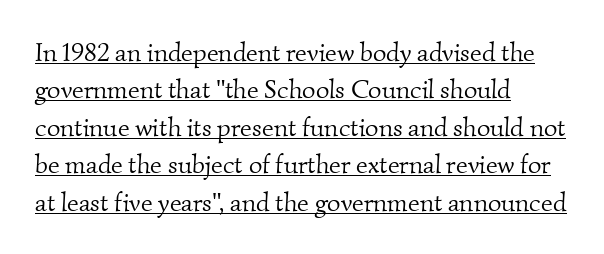
Each stroke keeps to a modest, everyday thickness or less. Like a heading marked for emphasis, these lines bear an underscore. These lines stack with their left ends in a neat column. Default kerning and tracking; the words read as compact shapes. Evenly set lines give the paragraph a standard silhouette.
